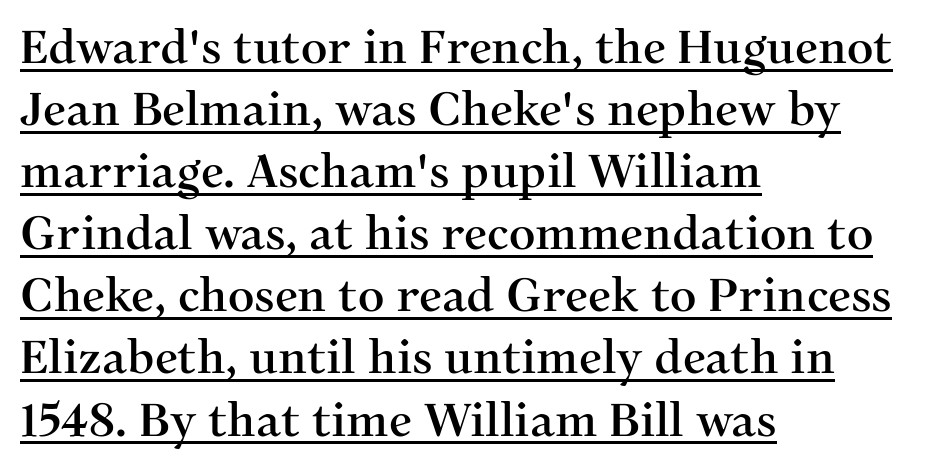
{"serif": "yes", "italic": "no", "width": "normal", "stroke_contrast": "medium", "x_height": "medium", "monospaced": "no", "underline": "yes", "align": "left", "line_spacing": "normal", "line_spacing_ratio": 1.35, "letter_spacing": "normal", "letter_spacing_em": 0.0, "glyph_px": 46}
